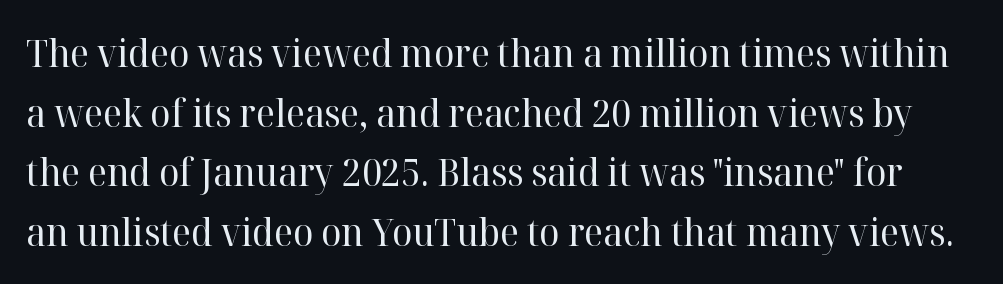
Q: Is the text bold? A: No.
Q: Is the text italic (slanted)? A: No, it is upright.
Q: Is the typeface a serif or a sans-serif typeface? A: Serif.
Q: Is the text underlined? A: No.
Q: Is the spacing between letters normal or unusually wide? A: Normal.
Q: Is the spacing between lines tight, normal or loose? A: Normal.
Q: Width (condensed, normal, or wide)? A: Normal.
Q: Stroke contrast? A: High.
Q: x-height? A: Medium.
Q: Monospaced? A: No.
